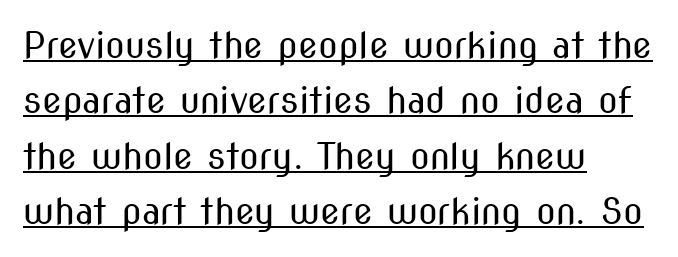
The image shows 36 px regular-weight, condensed sans-serif type, upright; set left-aligned, normal line spacing (1.54x), normal letter spacing, underlined; medium stroke contrast and a medium x-height.
